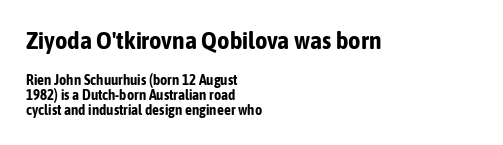
The image shows 24 px bold type, upright; set left-aligned, tight line spacing (1.08x), normal letter spacing, not underlined; the first (top) block is 1.71x larger.
